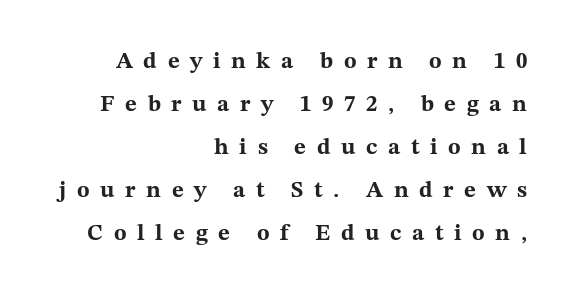
The image shows 23 px bold type, upright; set right-aligned, line spacing 1.87x, unusually wide letter spacing (+0.46 em), not underlined.
